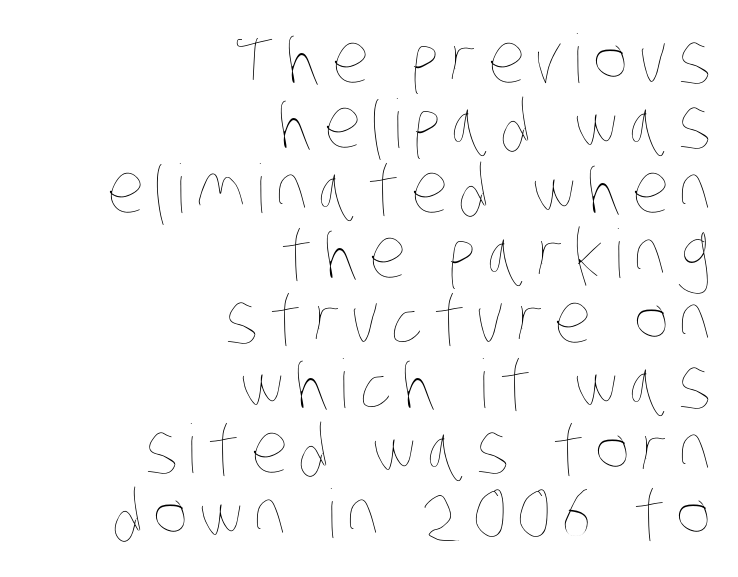
The image shows 67 px thin, condensed type; set right-aligned, tight line spacing (0.97x), not underlined; low stroke contrast and a large x-height.
